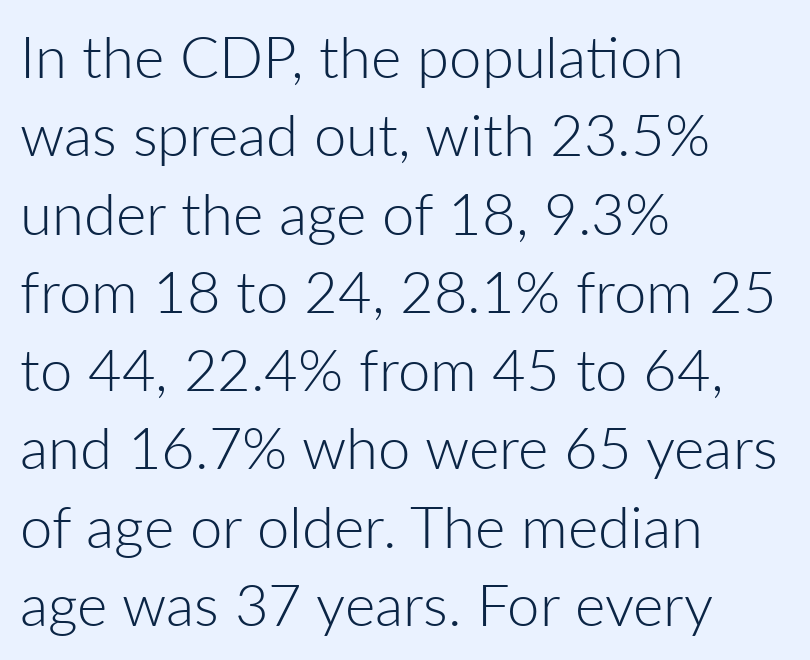
Spacing verdict: proportional, widths tailored to each character. Unbolded letterforms with no extra heft. The line texture is even and compact thanks to regular tracking. Each line starts at the same left margin while the right side varies.
